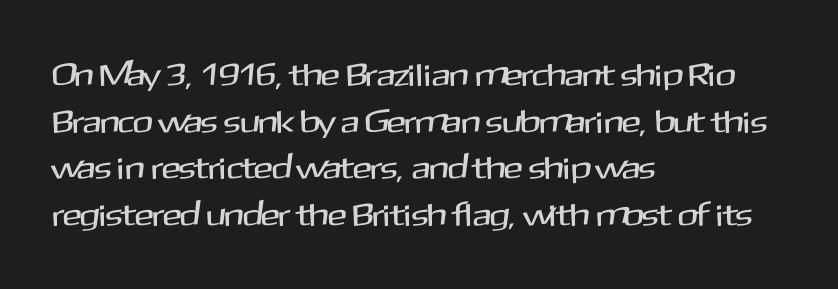
The image shows 32 px sans-serif type, upright; set left-aligned, normal line spacing (1.46x), normal letter spacing, not underlined; medium stroke contrast and a medium x-height.
